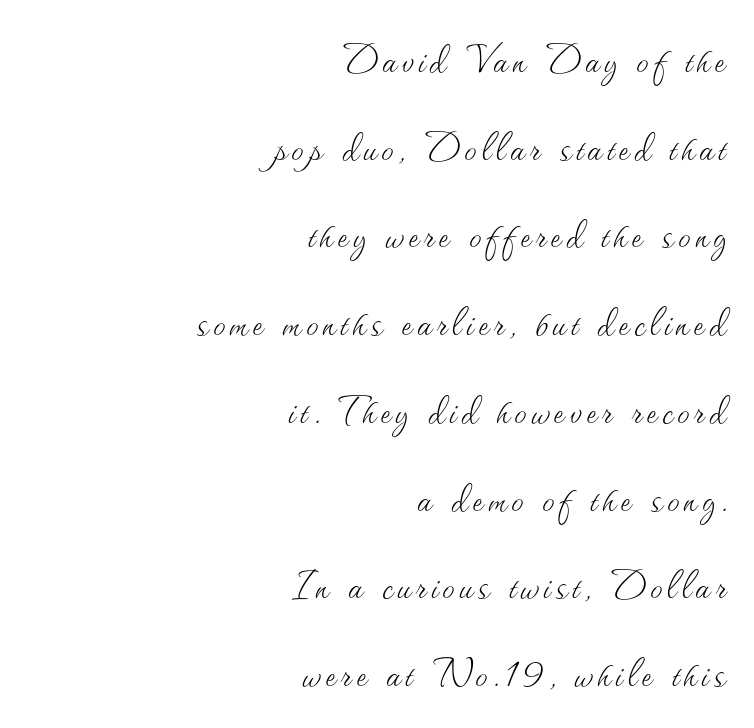
The image shows 49 px thin type; set right-aligned, line spacing 1.79x, not underlined; medium stroke contrast and a small x-height.
